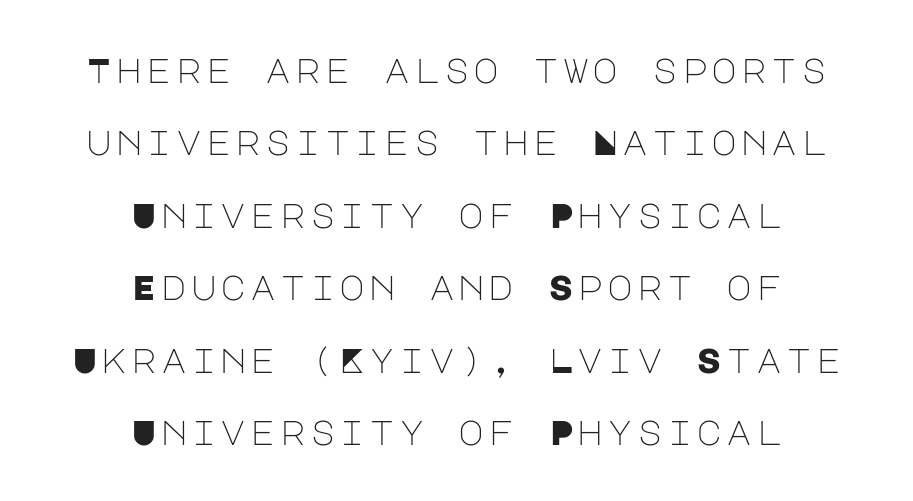
Nobody drew a line under any word here. Baseline-to-baseline distance is far greater than the letter height. It's the straight-up-and-down kind of type. The letterforms sit at book weight or below. This sample is center-justified, so both line endings float freely. Font category for this specimen: sans-serif.
